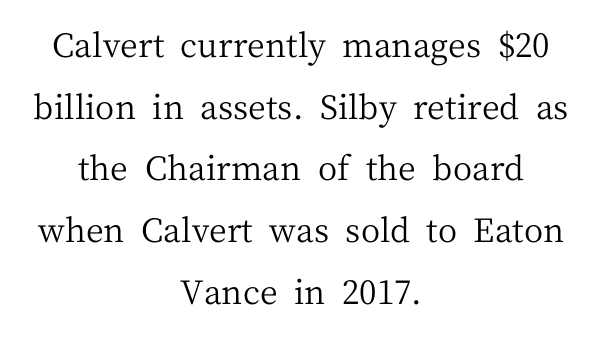
The image shows 33 px regular-weight serif type, upright; set centered, line spacing 1.87x, normal letter spacing, not underlined; medium stroke contrast and a medium x-height.
